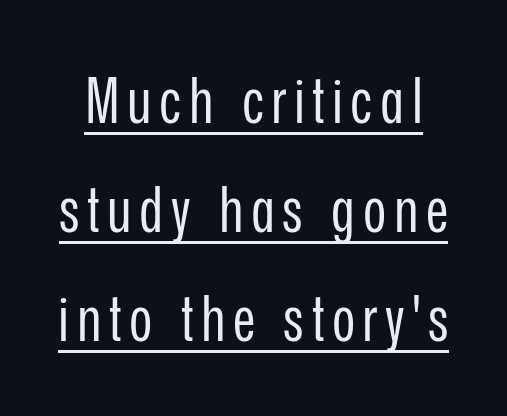
This rendering features underlined lettering. The type family on display is of the sans-serif kind. Weight: not bold — regular or lighter. No italicization has been applied; the sample stays upright. Think of a printed novel: that variable character pitch is what you see here.
